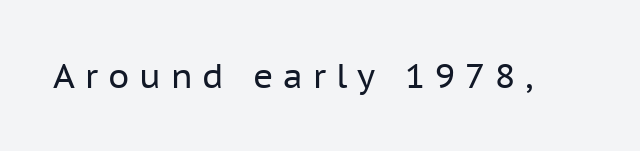
This sample has the flowing, uneven cadence of proportional lettering. I'd call this a sans setting — the letters go barefoot. There is plenty of visible air inserted between adjacent glyphs. The string is rendered with underlining switched off. Posture: upright roman.
